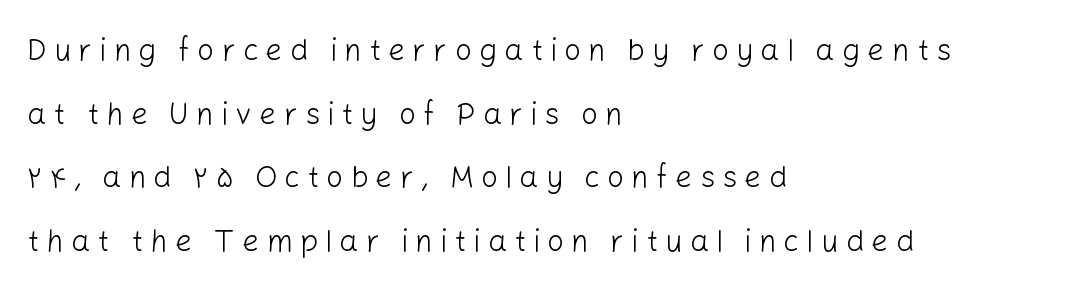
Q: Is the text bold? A: No.
Q: Is the text italic (slanted)? A: No, it is upright.
Q: Is the typeface a serif or a sans-serif typeface? A: Sans-serif.
Q: Is the text underlined? A: No.
Q: How is the paragraph aligned? A: Left-aligned.
Q: Is the spacing between letters normal or unusually wide? A: Unusually wide.
Q: Is the spacing between lines tight, normal or loose? A: Loose.
Q: Width (condensed, normal, or wide)? A: Normal.
Q: Stroke contrast? A: Low.
Q: x-height? A: Medium.
Q: Monospaced? A: No.
